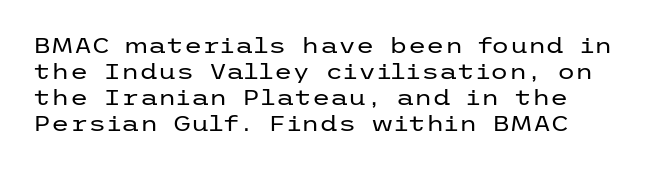
Q: Is the text bold? A: No.
Q: Is the text italic (slanted)? A: No, it is upright.
Q: Is the text underlined? A: No.
Q: Is the spacing between letters normal or unusually wide? A: Normal.
